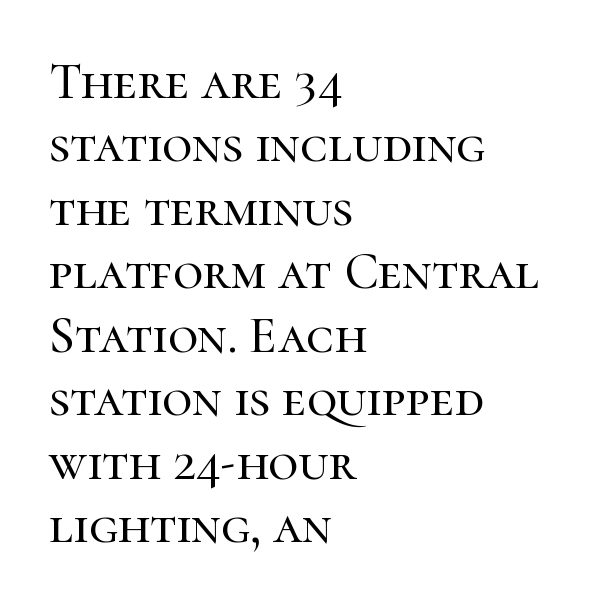
Q: Is the text italic (slanted)? A: No, it is upright.
Q: Is the typeface a serif or a sans-serif typeface? A: Serif.
Q: Is the text underlined? A: No.
Q: How is the paragraph aligned? A: Left-aligned.
Q: Is the spacing between letters normal or unusually wide? A: Normal.
Q: Width (condensed, normal, or wide)? A: Normal.
Q: Stroke contrast? A: High.
Q: x-height? A: Medium.
Q: Monospaced? A: No.
